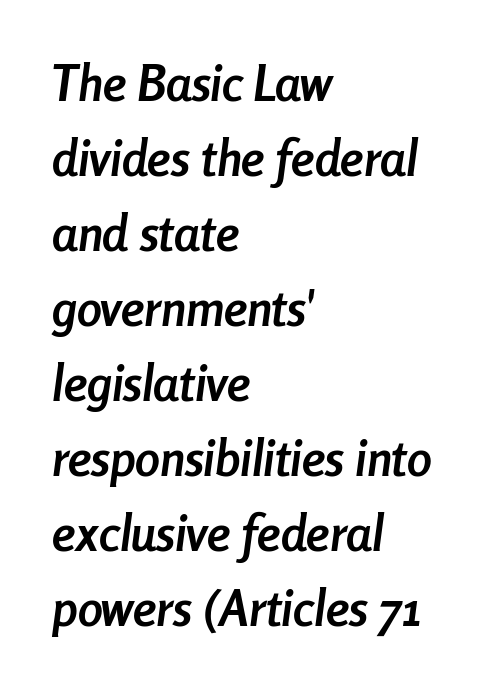
Q: Is the text bold? A: Yes.
Q: Is the text italic (slanted)? A: Yes, it leans right by about 8 degrees.
Q: Is the text underlined? A: No.
Q: How is the paragraph aligned? A: Left-aligned.
Q: Is the spacing between letters normal or unusually wide? A: Normal.
Q: Is the spacing between lines tight, normal or loose? A: Normal.
Q: Width (condensed, normal, or wide)? A: Condensed.
Q: Stroke contrast? A: Low.
Q: x-height? A: Medium.
Q: Monospaced? A: No.
